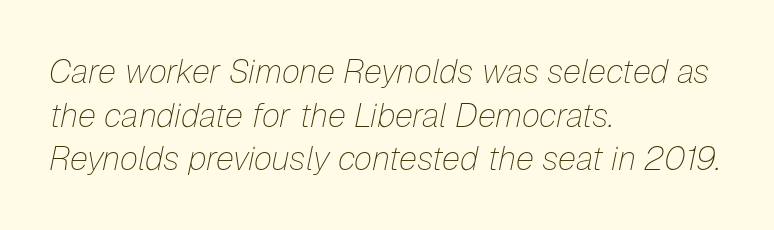
Q: Is the text bold? A: No.
Q: Is the text italic (slanted)? A: Yes, it leans right by about 12 degrees.
Q: Is the text underlined? A: No.
Q: How is the paragraph aligned? A: Left-aligned.
Q: Is the spacing between letters normal or unusually wide? A: Normal.
Q: Is the spacing between lines tight, normal or loose? A: Normal.
Q: Width (condensed, normal, or wide)? A: Normal.
Q: Stroke contrast? A: Low.
Q: x-height? A: Medium.
Q: Monospaced? A: No.
